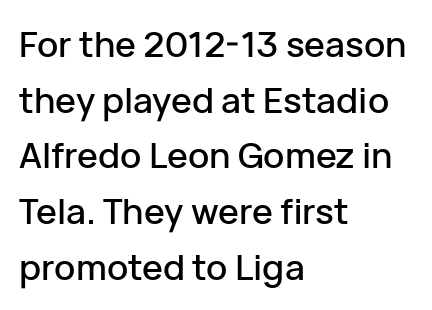
Q: Is the text italic (slanted)? A: No, it is upright.
Q: Is the typeface a serif or a sans-serif typeface? A: Sans-serif.
Q: Is the text underlined? A: No.
Q: How is the paragraph aligned? A: Left-aligned.
Q: Is the spacing between letters normal or unusually wide? A: Normal.
Q: Is the spacing between lines tight, normal or loose? A: Normal.
Q: Width (condensed, normal, or wide)? A: Normal.
Q: Stroke contrast? A: Low.
Q: x-height? A: Medium.
Q: Monospaced? A: No.
